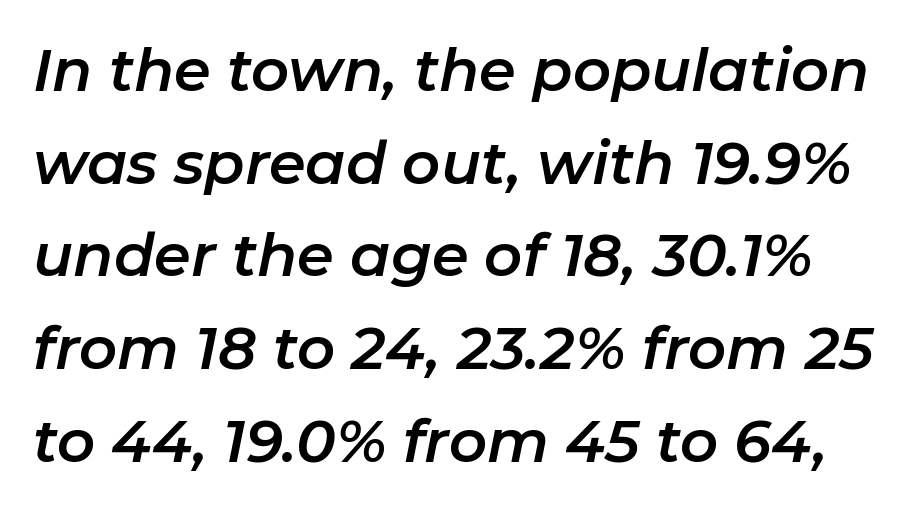
Students, note that the glyphs here touch the page at normal intervals. Note the varied advance widths — an 'i' is clearly narrower than an 'm'. A bare baseline throughout the passage. Posture: slanted.
